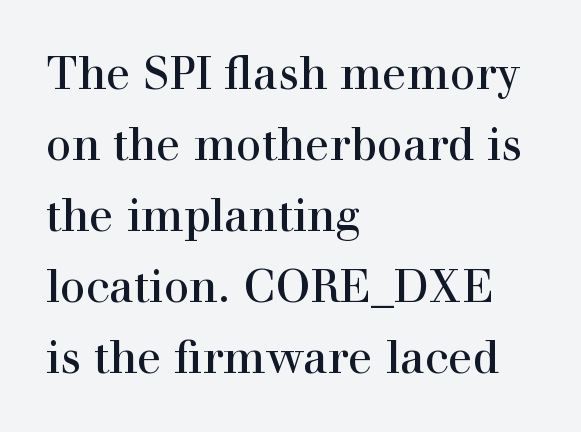
{"serif": "yes", "italic": "no", "bold": "no", "weight": "regular", "width": "normal", "stroke_contrast": "high", "x_height": "medium", "monospaced": "no", "underline": "no", "align": "left", "line_spacing": "normal", "line_spacing_ratio": 1.58, "letter_spacing": "normal", "letter_spacing_em": 0.0, "glyph_px": 45}
